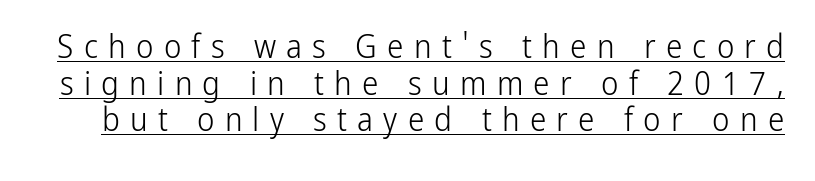
{"serif": "no", "italic": "no", "bold": "no", "weight": "light", "width": "condensed", "stroke_contrast": "low", "x_height": "medium", "monospaced": "no", "underline": "yes", "line_spacing": "tight", "line_spacing_ratio": 1.11, "letter_spacing": "wide", "letter_spacing_em": 0.31, "glyph_px": 33}
